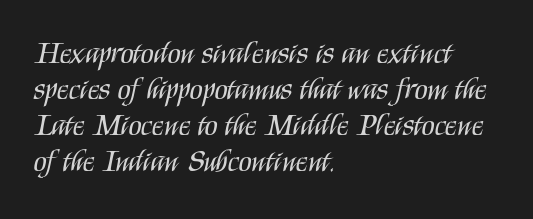
A typesetter would call this zero additional tracking. Bare-footed words on every line. The typesetting does not lean heavy: it is not bold.
